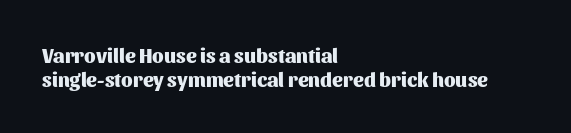
The image shows 20 px bold type, upright; set left-aligned, line spacing 1.18x, normal letter spacing, not underlined.
